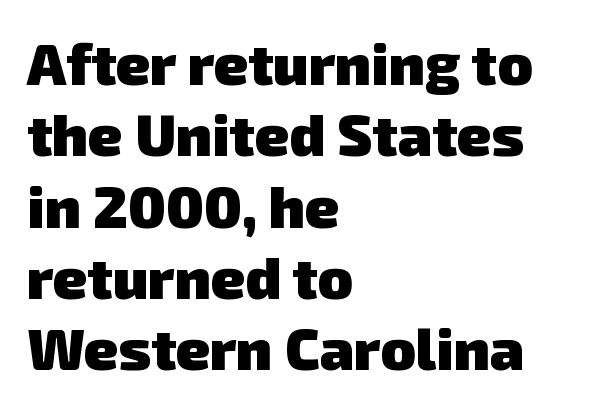
The gap between lines stays unmarked. Casual observation: everything's shoved over to the left. The passage shown is typeset with a sans-serif family. Stroke thickness is high; the sample reads as a true bold. Do the characters align in a grid? No, the font is proportional. Look at the tracking — it's just the regular setting, nothing added.
